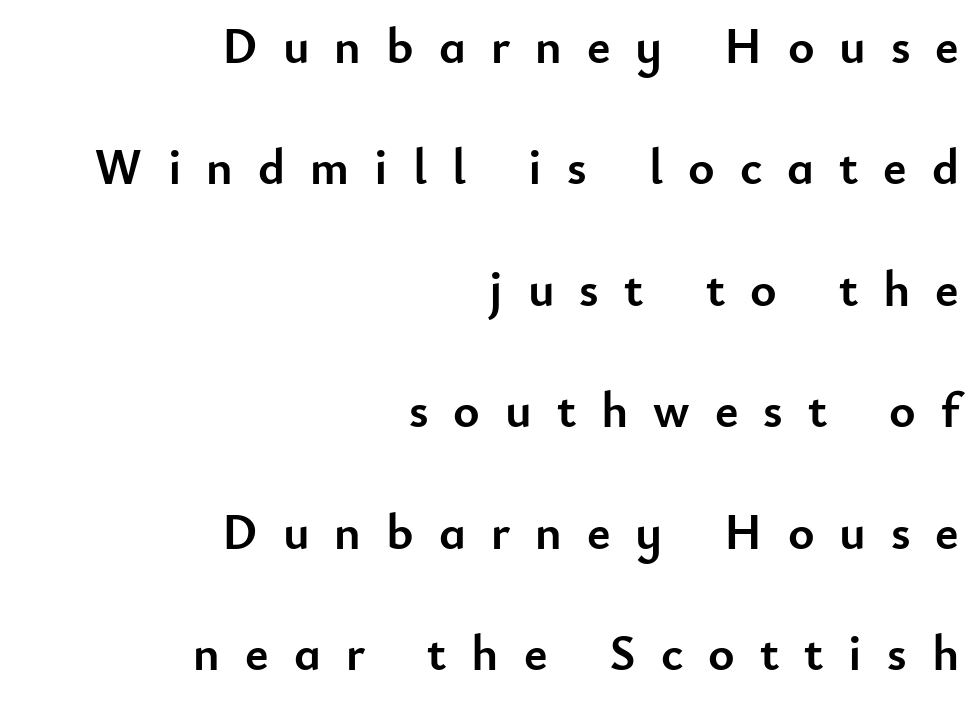
{"serif": "no", "italic": "no", "bold": "yes", "weight": "semibold", "width": "normal", "stroke_contrast": "low", "x_height": "small", "monospaced": "no", "underline": "no", "align": "right", "line_spacing": "loose", "line_spacing_ratio": 2.43, "letter_spacing": "wide", "letter_spacing_em": 0.5, "glyph_px": 50}
